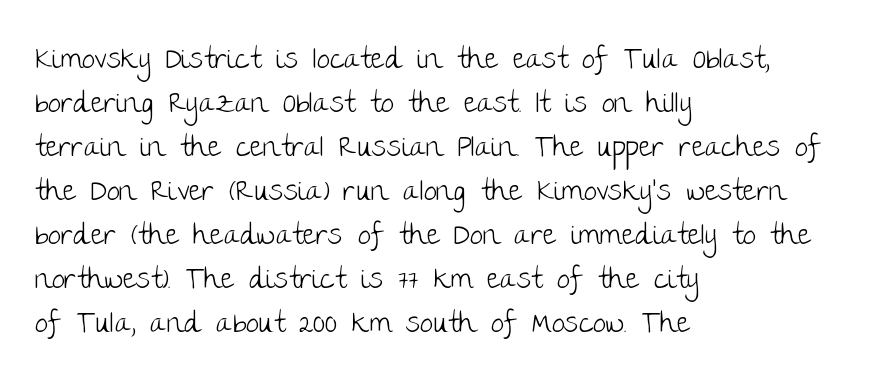
Q: Is the text bold? A: No.
Q: Is the text italic (slanted)? A: No, it is upright.
Q: Is the typeface a serif or a sans-serif typeface? A: Sans-serif.
Q: Is the text underlined? A: No.
Q: How is the paragraph aligned? A: Left-aligned.
Q: Is the spacing between letters normal or unusually wide? A: Normal.
Q: Is the spacing between lines tight, normal or loose? A: Normal.
Q: Width (condensed, normal, or wide)? A: Normal.
Q: Stroke contrast? A: Low.
Q: x-height? A: Large.
Q: Monospaced? A: No.
